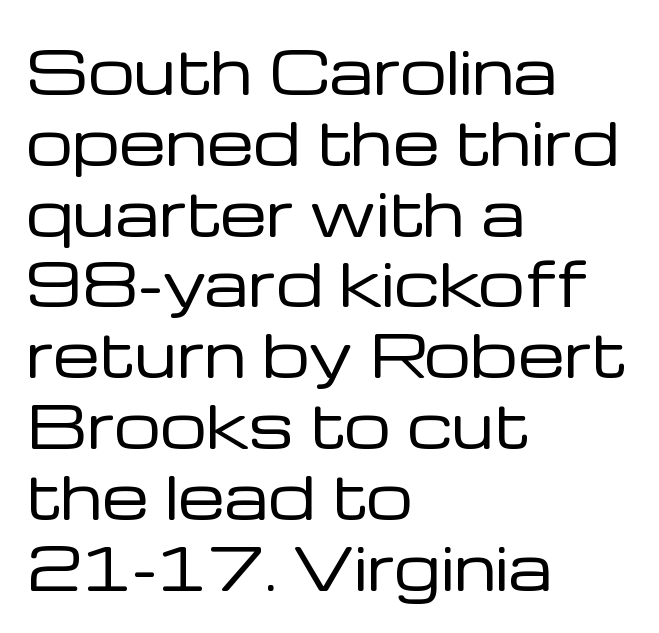
The image shows 59 px regular-weight sans-serif type, upright; set left-aligned, line spacing 1.2x, normal letter spacing, not underlined; low stroke contrast and a medium x-height.
